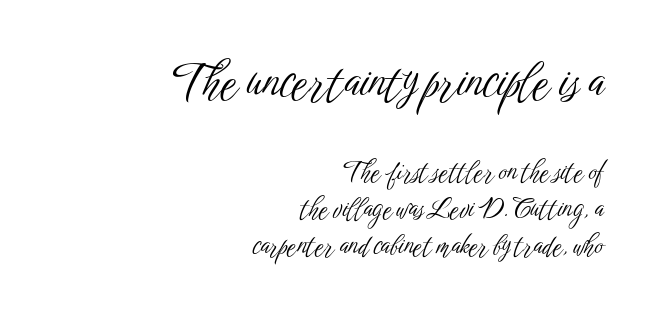
Q: Is the text bold? A: No.
Q: Is the text italic (slanted)? A: Yes.
Q: Is the typeface a serif or a sans-serif typeface? A: Sans-serif.
Q: Is the text underlined? A: No.
Q: How is the paragraph aligned? A: Right-aligned.
Q: Is the spacing between letters normal or unusually wide? A: Normal.
Q: Is the spacing between lines tight, normal or loose? A: Normal.
Q: Which block of text is set in a larger size, the first (top) or the second (bottom)? A: The first (top) one.
Q: Width (condensed, normal, or wide)? A: Condensed.
Q: Stroke contrast? A: Low.
Q: x-height? A: Medium.
Q: Monospaced? A: No.
